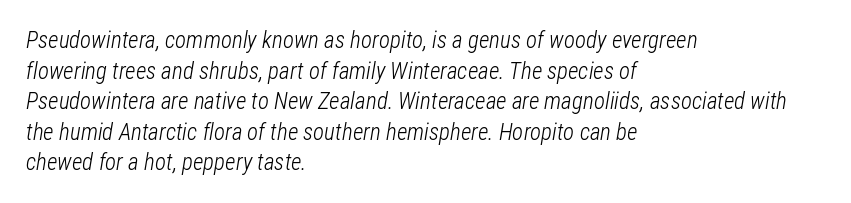
The image shows 23 px text type, italic (leaning right); set left-aligned, normal line spacing (1.33x), normal letter spacing, not underlined.
